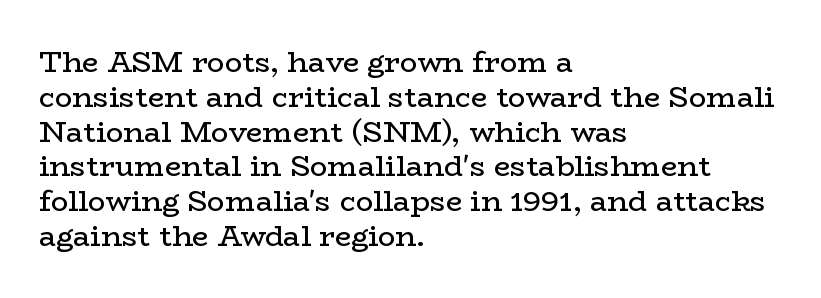
{"serif": "yes", "italic": "no", "bold": "no", "weight": "regular", "width": "wide", "stroke_contrast": "low", "x_height": "medium", "monospaced": "no", "underline": "no", "align": "left", "line_spacing_ratio": 1.2, "letter_spacing": "normal", "letter_spacing_em": 0.0, "glyph_px": 29}
